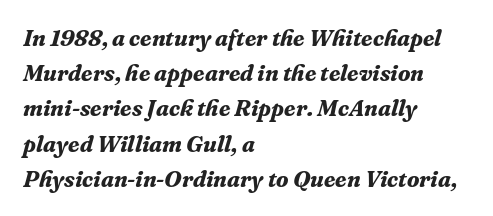
{"italic": "yes", "lean": "right", "slant_degrees": 16, "bold": "yes", "underline": "no", "align": "left", "line_spacing": "normal", "line_spacing_ratio": 1.53, "letter_spacing": "normal", "letter_spacing_em": 0.0, "glyph_px": 23}
